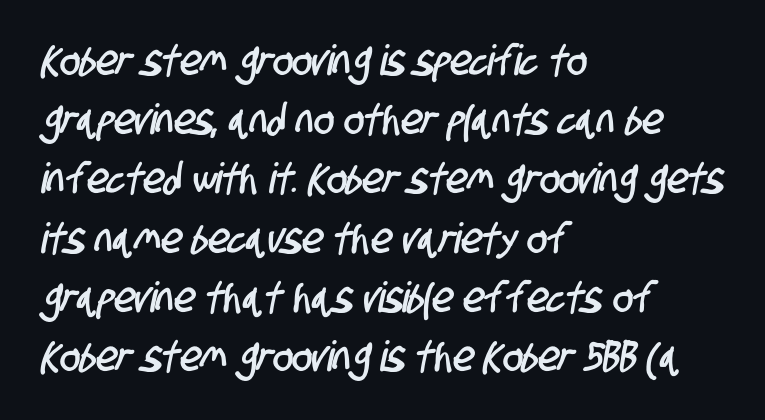
{"serif": "no", "width": "condensed", "stroke_contrast": "low", "x_height": "large", "monospaced": "no", "underline": "no", "align": "left", "line_spacing": "normal", "line_spacing_ratio": 1.41, "letter_spacing": "normal", "letter_spacing_em": 0.0, "glyph_px": 42}
